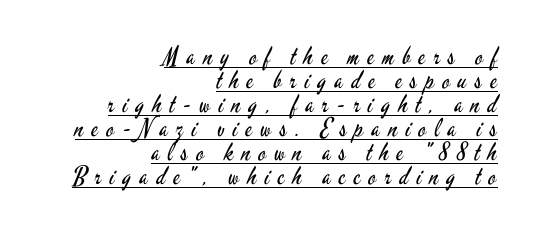
There is plenty of visible air inserted between adjacent glyphs. Every word sits above its own underline. Closely set lines give the paragraph a compact silhouette.
